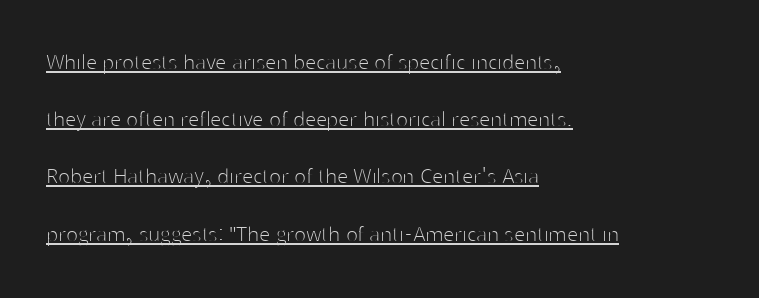
{"italic": "no", "bold": "no", "underline": "yes", "align": "left", "line_spacing": "loose", "line_spacing_ratio": 2.29, "letter_spacing": "normal", "letter_spacing_em": 0.0, "glyph_px": 25}
